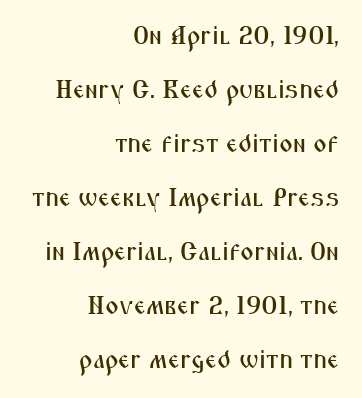
{"italic": "no", "underline": "no", "align": "right", "line_spacing": "loose", "line_spacing_ratio": 2.08, "letter_spacing": "normal", "letter_spacing_em": 0.0, "glyph_px": 26}
